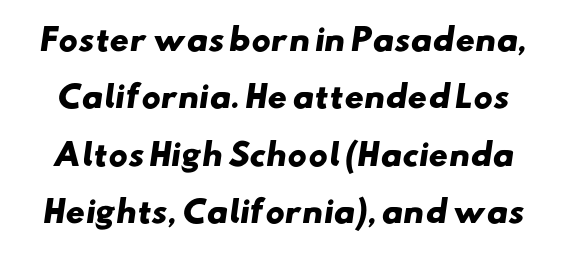
The image shows 30 px heavy, wide sans-serif type; set loose line spacing (1.91x), normal letter spacing, not underlined; low stroke contrast and a small x-height.
